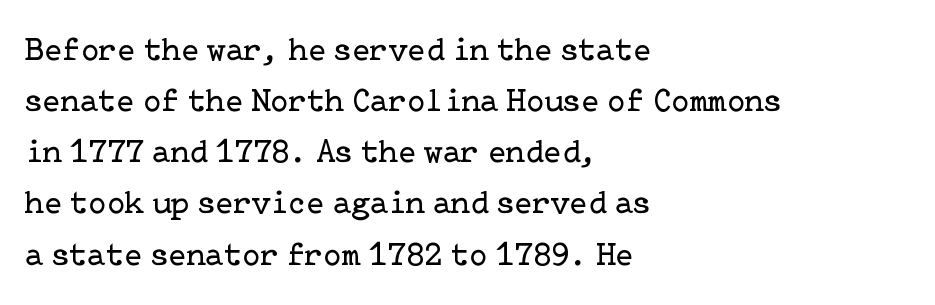
Vertically, the passage feels balanced, rows spaced as you'd expect. A bare baseline throughout the passage. Ascenders rise straight up at ninety degrees. Each letter's strokes conclude with small projecting serifs. Honestly, the letter spacing is just normal — you wouldn't notice it. The compositor pushed each line to the left boundary.
